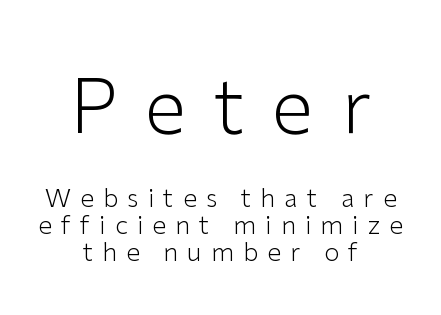
What kind of face is this? One without serifs — a sans. Whoever set this chose condensed vertical rhythm over breathing room. Reading top to bottom, the characters get smaller at the block break. Is the letter spacing exaggerated? Yes — the characters are pushed far apart. You could not count columns in this text — the font is proportionally spaced.
